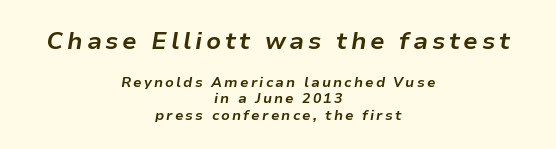
Which chunk is bigger? The first one — the top block dwarfs the bottom. Visually the block forms a symmetrical silhouette, jagged on both flanks. Style check: oblique. Stroke thickness is high; the sample reads as a true bold. The gap between lines stays unmarked.
